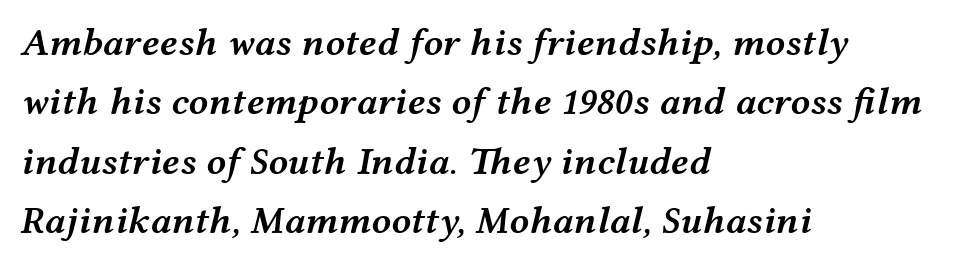
This is the in-between weight designers call semibold or demi. Style check: oblique. The type is set solid horizontally, with unmodified tracking. Horizontally, the lines are justified to the leading edge only. Students, observe: this is what conventionally led text looks like. A bare baseline throughout the passage.
